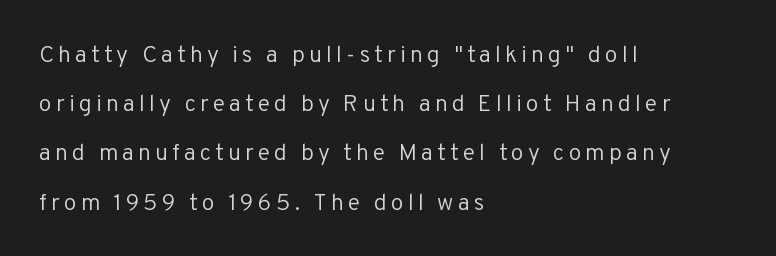
{"italic": "no", "bold": "no", "underline": "no", "align": "left", "line_spacing": "loose", "line_spacing_ratio": 2.14, "glyph_px": 23}
